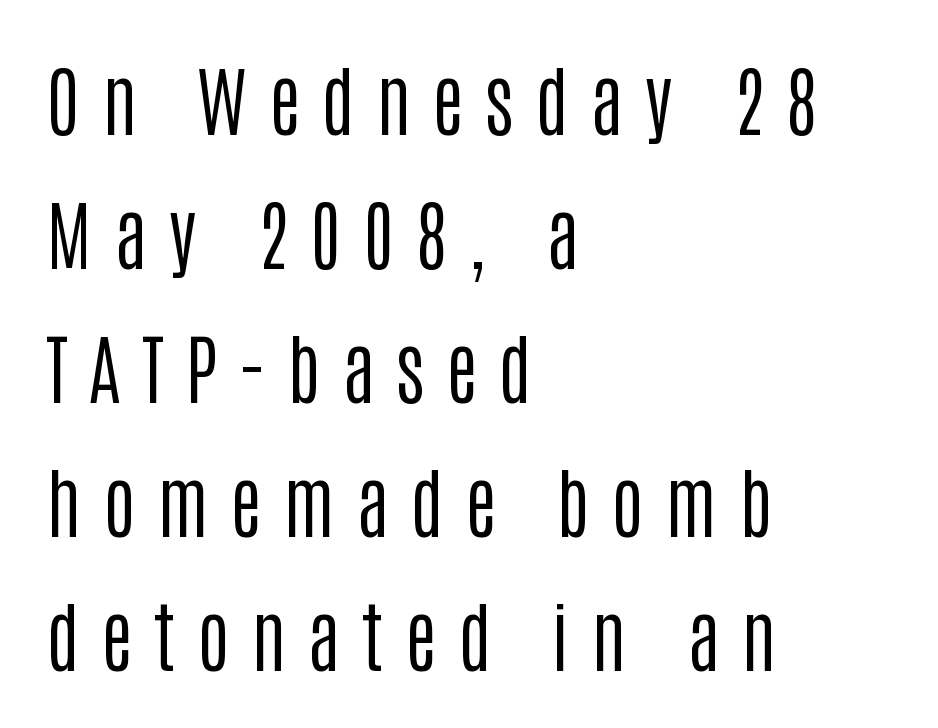
{"serif": "no", "italic": "no", "bold": "no", "weight": "regular", "width": "condensed", "stroke_contrast": "low", "x_height": "large", "monospaced": "no", "underline": "no", "align": "left", "line_spacing_ratio": 1.74, "letter_spacing": "wide", "letter_spacing_em": 0.28, "glyph_px": 77}
